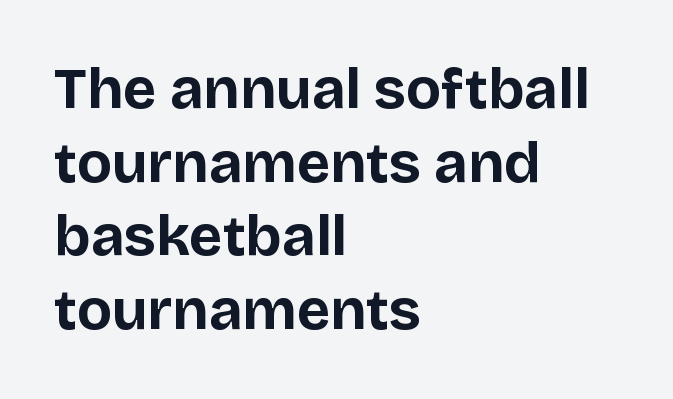
Note: no serifs on the glyphs. Does extra space separate the letters? No, they use regular spacing. Has an underline been added? It has not. The type sits square on the baseline with zero lean. What's the leading like? Ordinary, nothing unusual. Compared with a centered layout, this one pins lines to the left instead.
